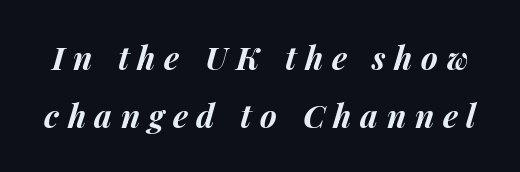
Q: Is the text bold? A: Yes.
Q: Is the text italic (slanted)? A: Yes, it leans right by about 14 degrees.
Q: Is the text underlined? A: No.
Q: Is the spacing between letters normal or unusually wide? A: Unusually wide.
Q: Width (condensed, normal, or wide)? A: Normal.
Q: Stroke contrast? A: Medium.
Q: x-height? A: Medium.
Q: Monospaced? A: No.
